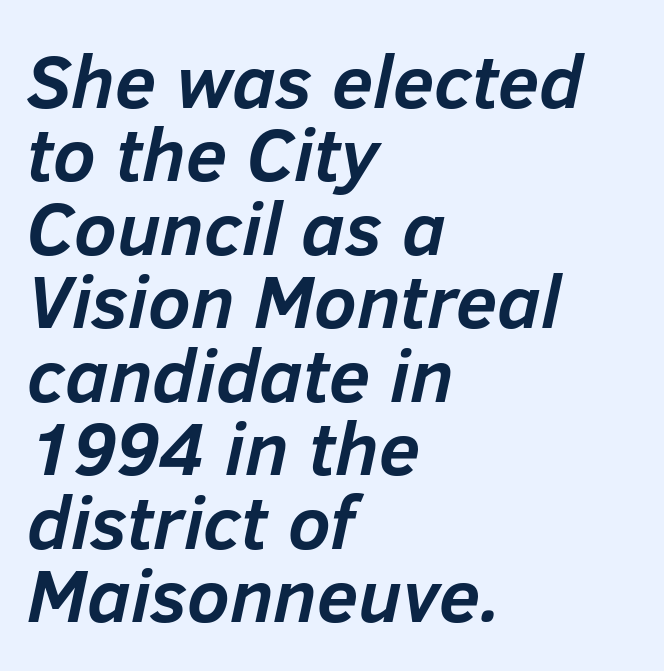
The space beneath each line is pristine and unruled. Leftover space on each line is placed entirely after the last word. The letters advance in unequal steps, a hallmark of proportional type. Is the type bold? Yes — the strokes are clearly thick and heavy. This sample trades vertical openness for compactness between lines.
